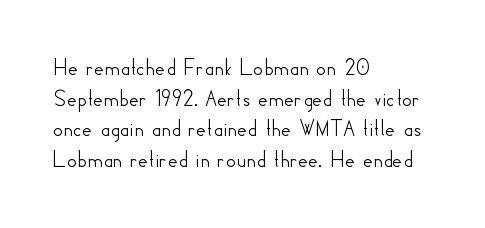
These lines stack with their left ends in a neat column. This sample uses plain, unmodified letter spacing. Rows of type keep a routine distance in the vertical direction. The glyphs are unaccompanied by any horizontal stroke below them. Vertical strokes here are truly vertical.
